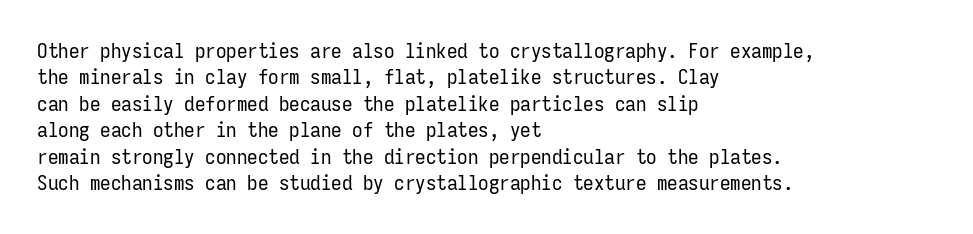
{"italic": "no", "bold": "no", "underline": "no", "align": "left", "line_spacing": "normal", "line_spacing_ratio": 1.26, "letter_spacing": "normal", "letter_spacing_em": 0.0, "glyph_px": 21}
